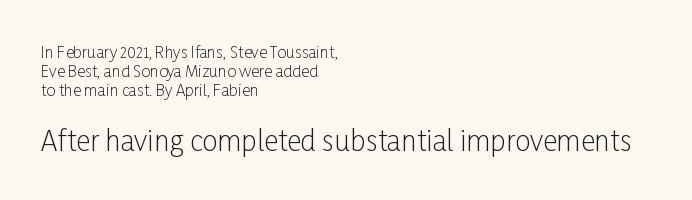
This sample has the flowing, uneven cadence of proportional lettering. The lines in this sample share a left origin and differ only in where they stop. Reading top to bottom, the characters get bigger at the block break. A typesetter would mark this as roman, not italic. Descenders hang freely into open space. Serifs: no, the terminals of the letterforms are clean.
